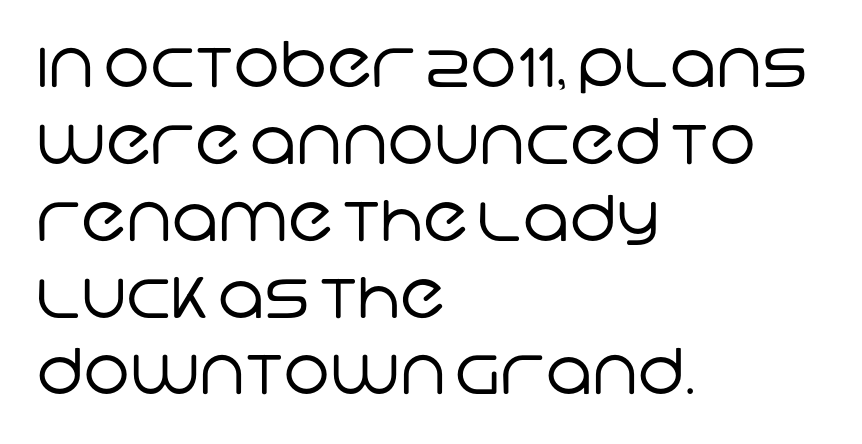
{"serif": "no", "bold": "no", "weight": "regular", "width": "normal", "stroke_contrast": "low", "x_height": "large", "monospaced": "no", "underline": "no", "align": "left", "line_spacing_ratio": 1.22, "letter_spacing": "normal", "letter_spacing_em": 0.0, "glyph_px": 63}
